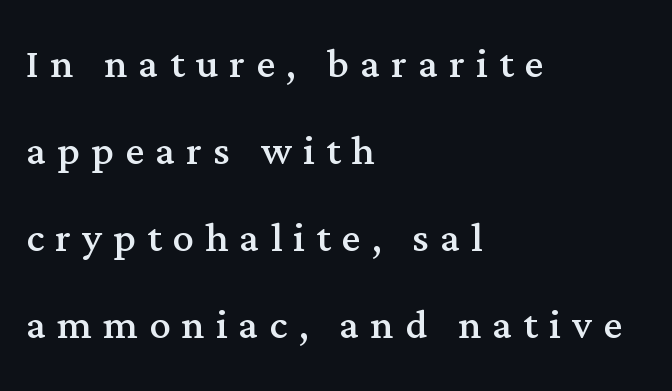
{"serif": "yes", "italic": "no", "bold": "no", "weight": "regular", "width": "normal", "stroke_contrast": "medium", "x_height": "medium", "monospaced": "no", "underline": "no", "align": "left", "line_spacing": "normal", "line_spacing_ratio": 1.64, "letter_spacing": "wide", "letter_spacing_em": 0.21, "glyph_px": 53}
